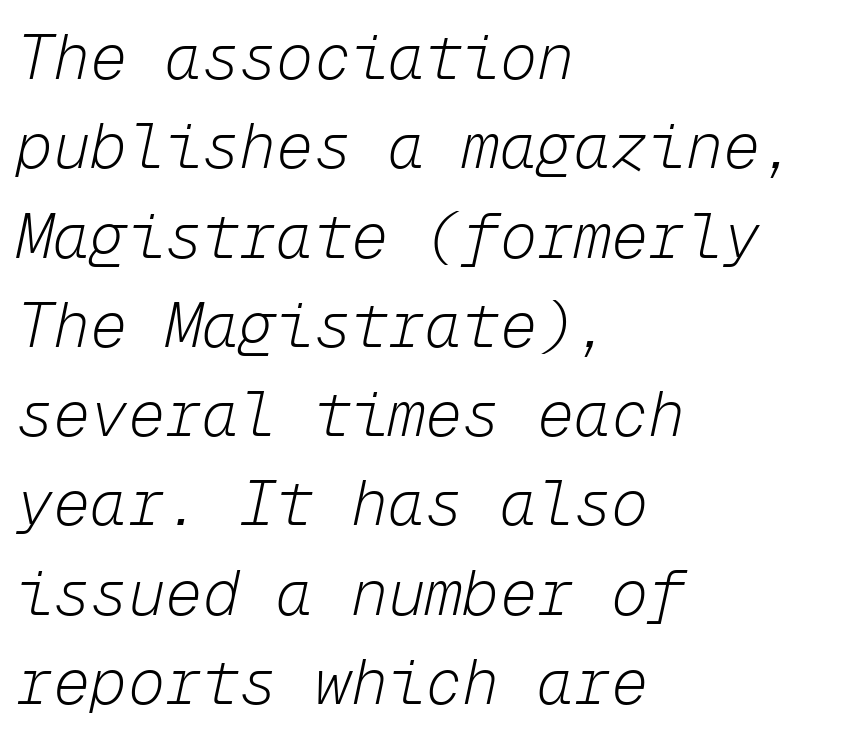
Leading matches the norm, producing a regular column. Emphasis-style slanted type is in use. There is no visible air inserted between adjacent glyphs. The face used here is monospaced, like something from a code editor. Summary of weight: not heavy and not bold. Is the block centered? No — it sits flush against the left margin.
